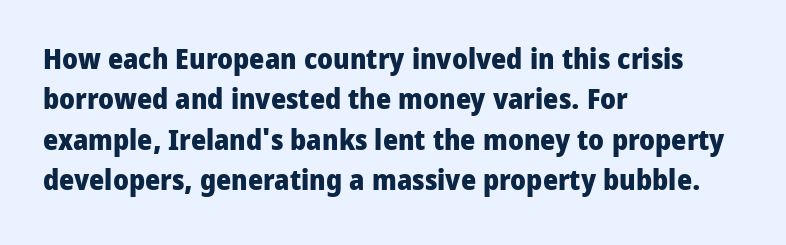
The image shows 29 px heavy sans-serif type, upright; set left-aligned, normal line spacing (1.39x), normal letter spacing, not underlined; low stroke contrast and a medium x-height.
